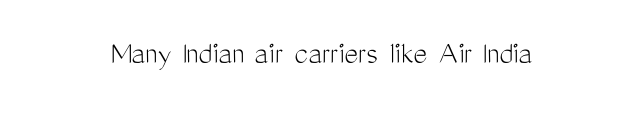
{"serif": "no", "italic": "no", "bold": "no", "weight": "light", "width": "condensed", "stroke_contrast": "medium", "x_height": "medium", "monospaced": "no", "underline": "no", "align": "center", "letter_spacing": "normal", "letter_spacing_em": 0.0, "glyph_px": 33}
